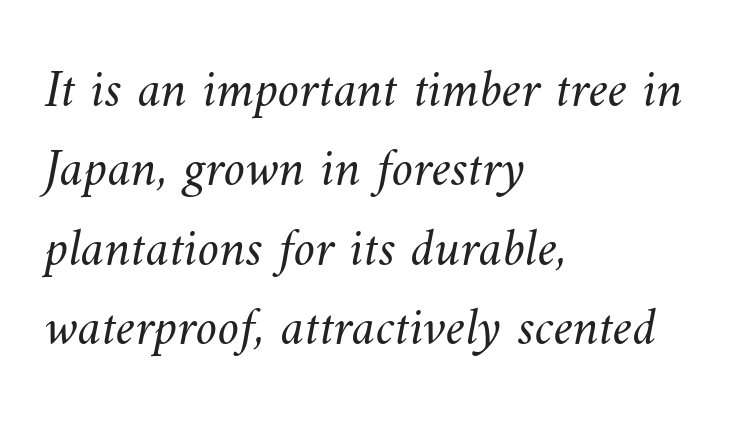
The image shows 54 px light type; set left-aligned, normal line spacing (1.47x), normal letter spacing, not underlined; medium stroke contrast and a small x-height.
